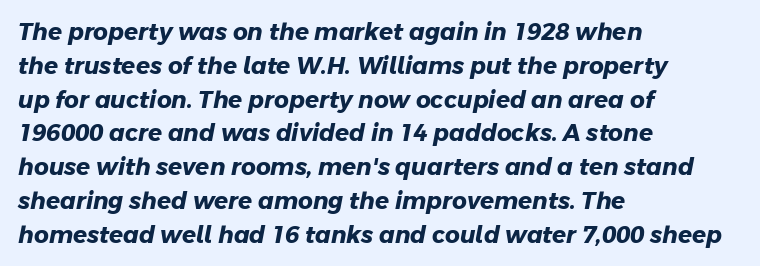
{"bold": "yes", "underline": "no", "align": "left", "line_spacing": "normal", "line_spacing_ratio": 1.47, "letter_spacing": "normal", "letter_spacing_em": 0.0, "glyph_px": 23}
